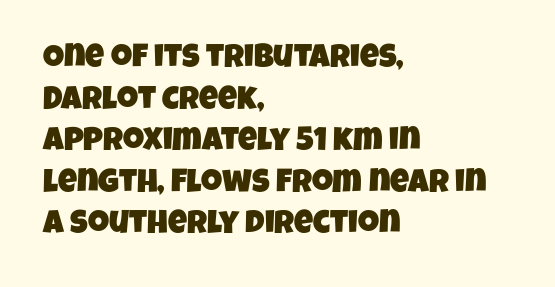
{"serif": "no", "width": "condensed", "stroke_contrast": "low", "x_height": "large", "monospaced": "no", "underline": "no", "align": "left", "line_spacing": "normal", "line_spacing_ratio": 1.26, "letter_spacing": "normal", "letter_spacing_em": 0.0, "glyph_px": 33}
